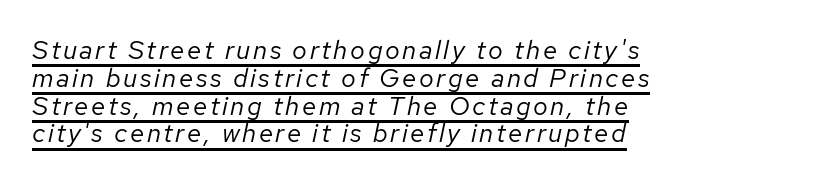
Summary of weight: not heavy and not bold. In terms of posture, this sample is oblique. Notice how a bar underscores the lettering throughout. Every row of glyphs begins at an identical x-position on the left. You could barely slide anything between these rows.
